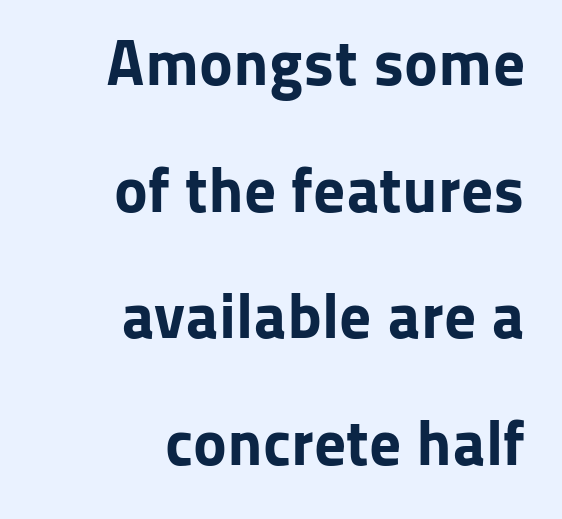
{"serif": "no", "italic": "no", "bold": "yes", "weight": "bold", "width": "normal", "stroke_contrast": "low", "x_height": "medium", "monospaced": "no", "underline": "no", "align": "right", "line_spacing": "loose", "line_spacing_ratio": 1.98, "letter_spacing": "normal", "letter_spacing_em": 0.0, "glyph_px": 64}
